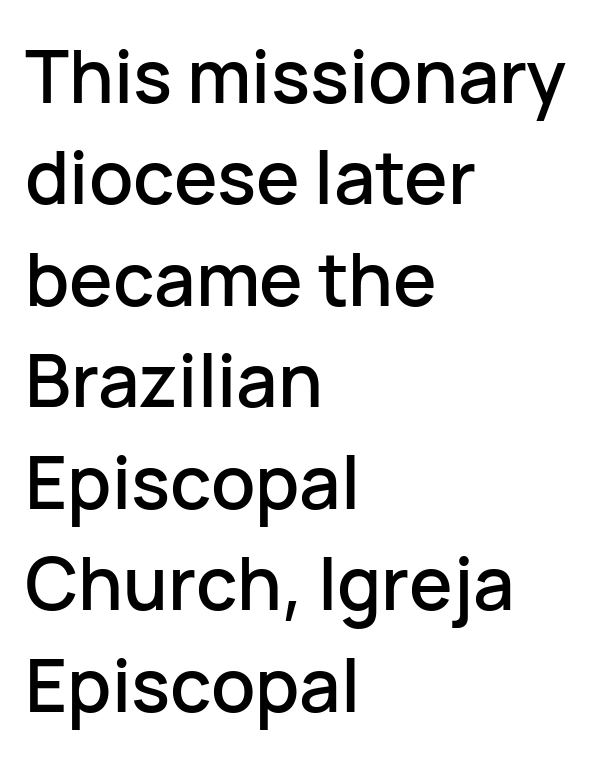
Regular leading. Italic? Not at all — the glyphs are vertical. If you drew a ruler down the left edge, every line would touch it. You can tell from the bare stems that sans-serif type was used. The passage shown is typed in a proportional face where columns would drift.
